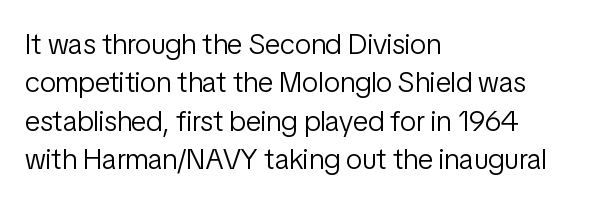
The typesetting does not lean heavy: it is not bold. Words float on clear page, feet unadorned. One-word summary of the alignment: left. Is there any slant? The stems are plumb.
